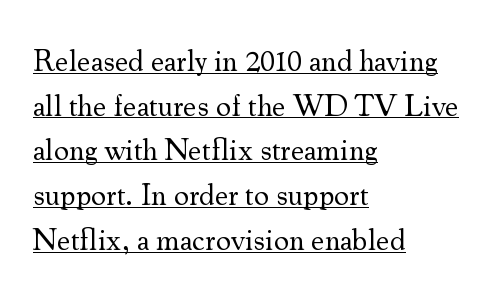
Q: Is the text bold? A: No.
Q: Is the text italic (slanted)? A: No, it is upright.
Q: Is the typeface a serif or a sans-serif typeface? A: Serif.
Q: Is the text underlined? A: Yes.
Q: How is the paragraph aligned? A: Left-aligned.
Q: Is the spacing between letters normal or unusually wide? A: Normal.
Q: Is the spacing between lines tight, normal or loose? A: Normal.
Q: Width (condensed, normal, or wide)? A: Normal.
Q: Stroke contrast? A: Medium.
Q: x-height? A: Small.
Q: Monospaced? A: No.
